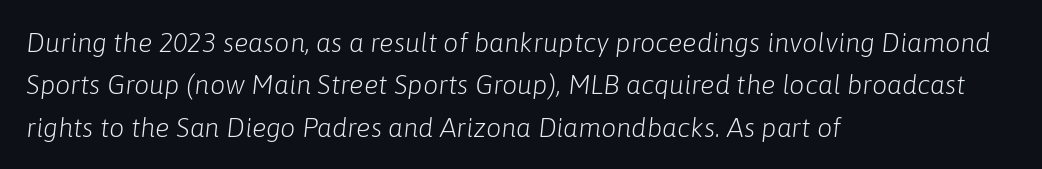
{"italic": "yes", "lean": "right", "slant_degrees": 6, "bold": "no", "underline": "no", "align": "left", "line_spacing": "normal", "line_spacing_ratio": 1.57, "letter_spacing": "normal", "letter_spacing_em": 0.0, "glyph_px": 27}
